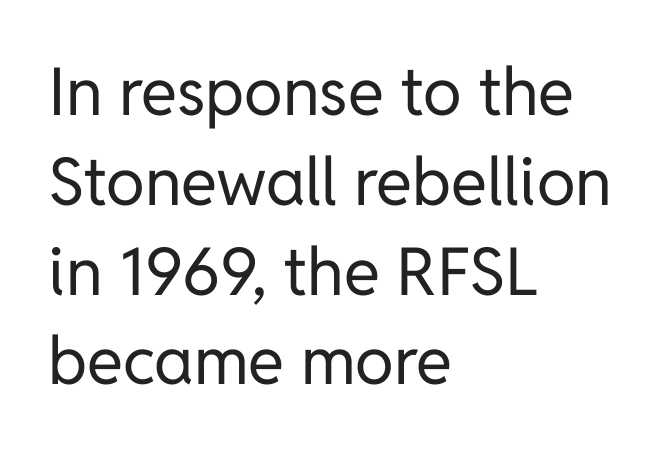
The image shows 66 px regular-weight sans-serif type, upright; set left-aligned, normal line spacing (1.36x), normal letter spacing, not underlined; low stroke contrast and a medium x-height.
